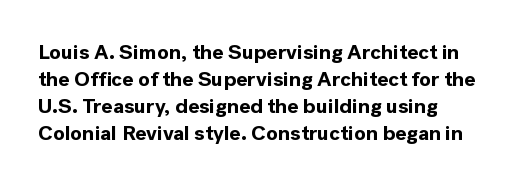
This sample uses plain, unmodified letter spacing. Nope, not italic — everything's standing straight. Typographic density is high because the face is bold. One glance says typical: line gaps are just what's usual. The foot of each line stays bare and open.
